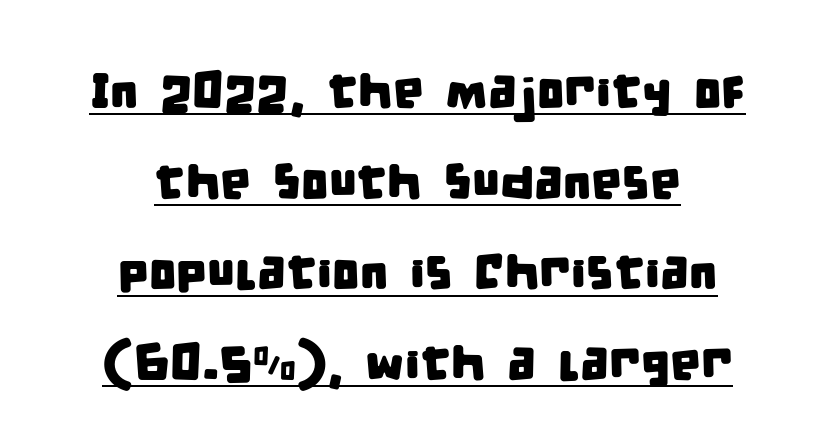
{"serif": "no", "width": "condensed", "stroke_contrast": "low", "x_height": "large", "monospaced": "no", "underline": "yes", "align": "center", "line_spacing_ratio": 1.85, "letter_spacing": "normal", "letter_spacing_em": 0.0, "glyph_px": 49}
